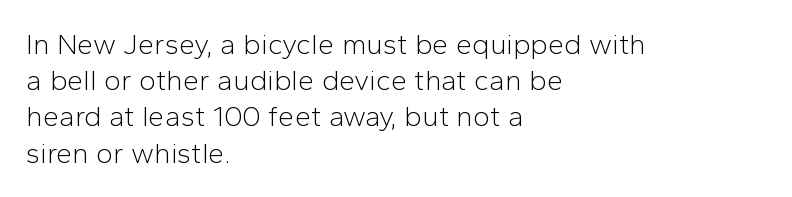
{"serif": "no", "italic": "no", "bold": "no", "weight": "light", "width": "normal", "stroke_contrast": "low", "x_height": "medium", "monospaced": "no", "underline": "no", "align": "left", "line_spacing": "normal", "line_spacing_ratio": 1.25, "letter_spacing": "normal", "letter_spacing_em": 0.0, "glyph_px": 29}
